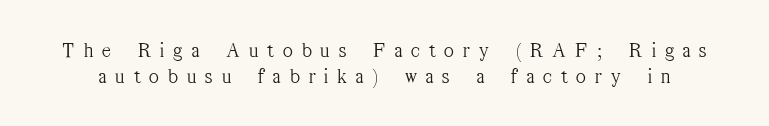
Q: Is the text bold? A: No.
Q: Is the text italic (slanted)? A: No, it is upright.
Q: Is the text underlined? A: No.
Q: Is the spacing between letters normal or unusually wide? A: Unusually wide.
